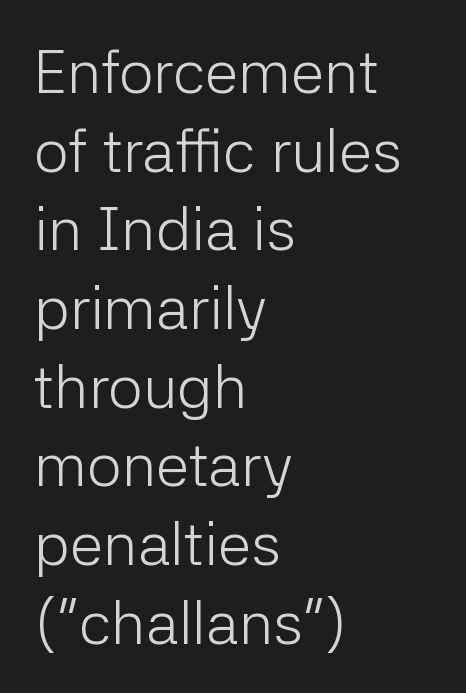
The image shows 61 px light sans-serif type, upright; set left-aligned, normal line spacing (1.29x), normal letter spacing, not underlined; low stroke contrast and a medium x-height.
